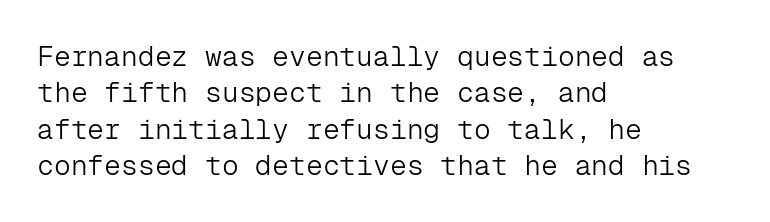
{"serif": "no", "italic": "no", "bold": "no", "weight": "light", "width": "normal", "stroke_contrast": "low", "x_height": "medium", "monospaced": "yes", "underline": "no", "align": "left", "line_spacing": "normal", "line_spacing_ratio": 1.3, "letter_spacing": "normal", "letter_spacing_em": 0.0, "glyph_px": 28}
